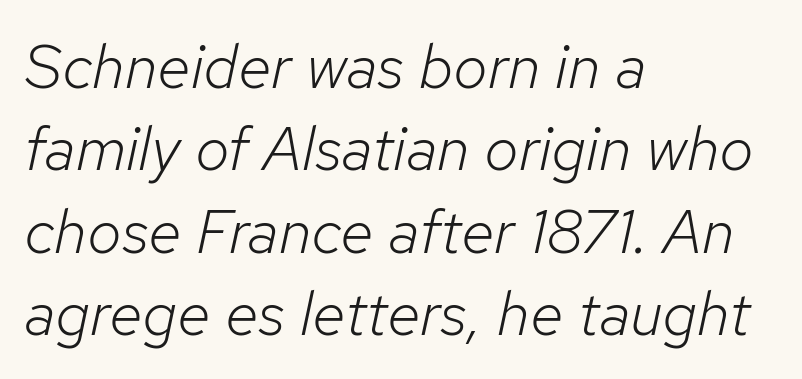
You could call the tracking neutral — neither tight nor loose. Each new line begins a customary step beneath the previous one. The letterforms sit at book weight or below. Teacher's note: observe the even left margin — that is flush-left alignment.
